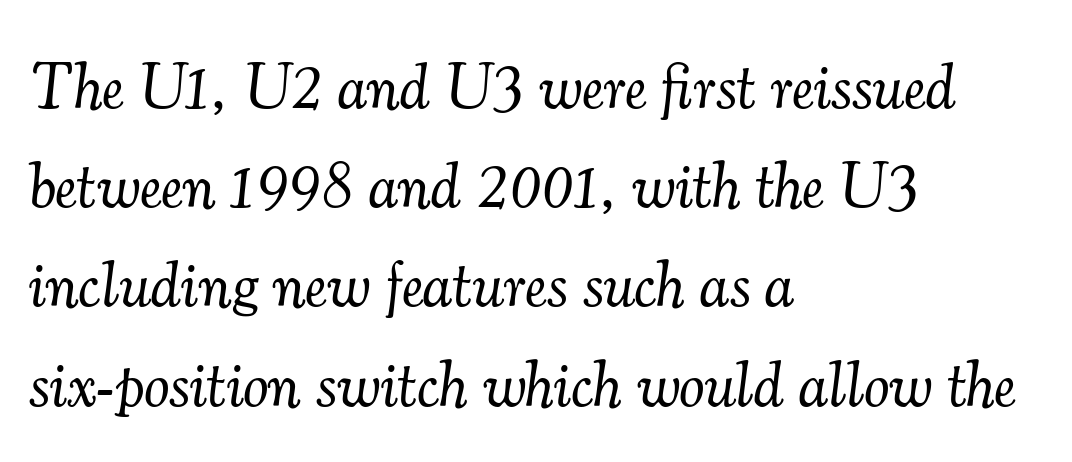
{"serif": "yes", "italic": "yes", "lean": "right", "slant_degrees": 7, "bold": "no", "weight": "light", "width": "normal", "stroke_contrast": "medium", "x_height": "small", "monospaced": "no", "underline": "no", "align": "left", "line_spacing": "normal", "line_spacing_ratio": 1.55, "letter_spacing": "normal", "letter_spacing_em": 0.0, "glyph_px": 64}
